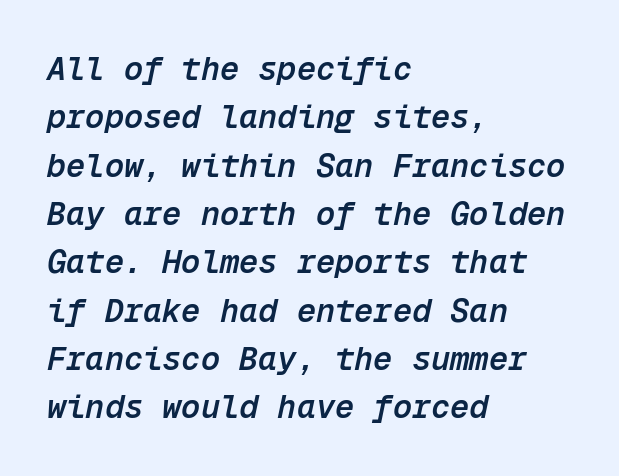
The image shows 32 px semibold type, italic (leaning right), monospaced; set left-aligned, normal line spacing (1.51x), normal letter spacing, not underlined; low stroke contrast and a medium x-height.
